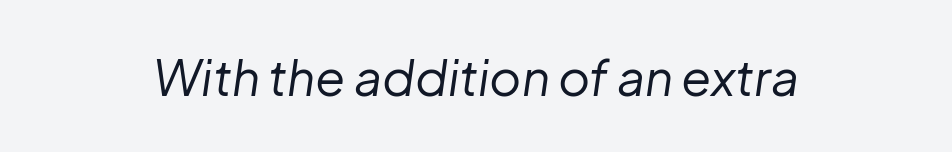
The image shows 49 px regular-weight type, italic (leaning right); set centered, normal letter spacing, not underlined; low stroke contrast and a medium x-height.
